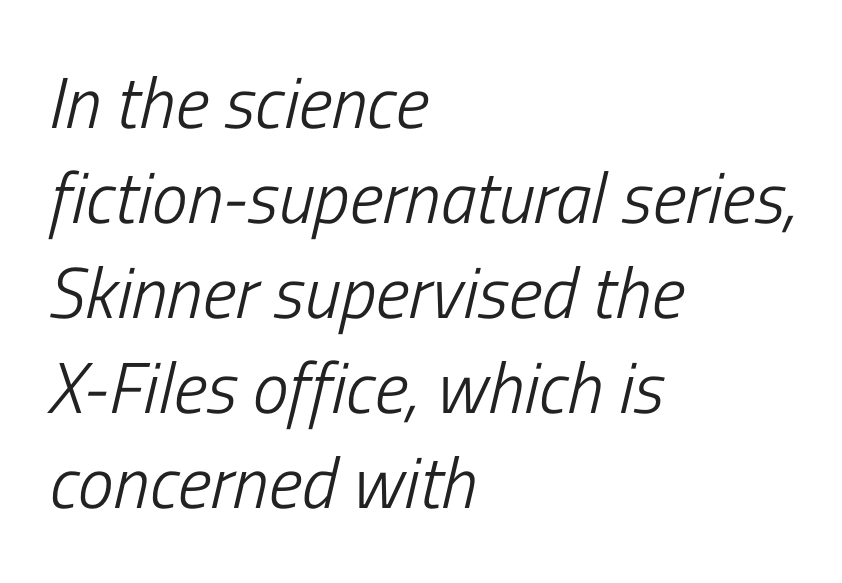
{"italic": "yes", "lean": "right", "slant_degrees": 13, "bold": "no", "weight": "light", "width": "condensed", "stroke_contrast": "low", "x_height": "medium", "monospaced": "no", "underline": "no", "align": "left", "line_spacing": "normal", "line_spacing_ratio": 1.32, "letter_spacing": "normal", "letter_spacing_em": 0.0, "glyph_px": 72}
